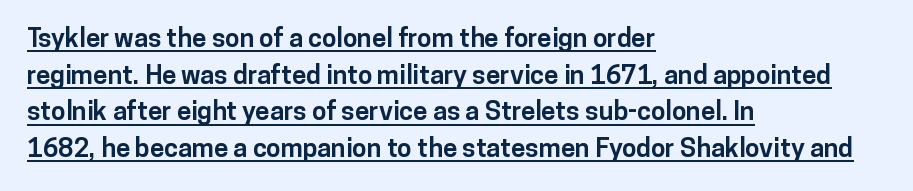
{"italic": "no", "bold": "yes", "underline": "yes", "align": "left", "line_spacing": "normal", "line_spacing_ratio": 1.41, "letter_spacing": "normal", "letter_spacing_em": 0.0, "glyph_px": 26}
